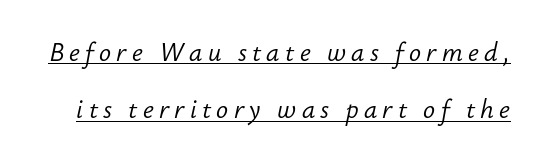
{"italic": "yes", "lean": "right", "slant_degrees": 12, "bold": "no", "underline": "yes", "line_spacing": "loose", "line_spacing_ratio": 2.3, "letter_spacing": "wide", "letter_spacing_em": 0.21, "glyph_px": 25}
